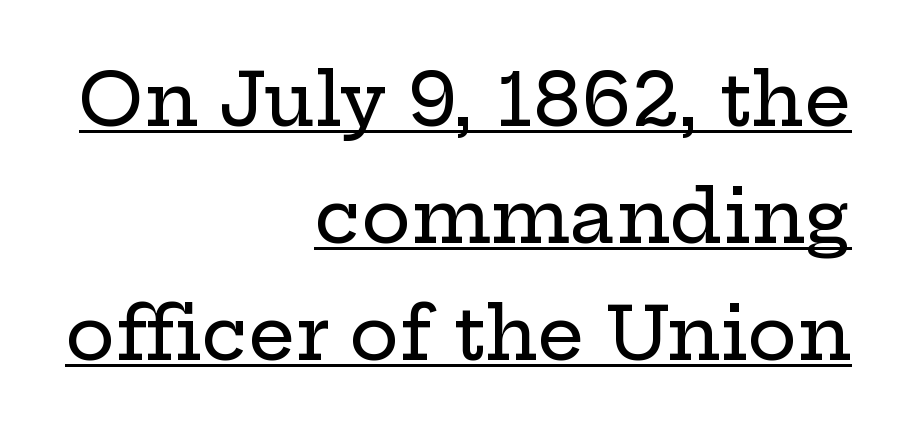
The image shows 74 px wide serif type, upright; set right-aligned, normal line spacing (1.58x), normal letter spacing, underlined; low stroke contrast and a medium x-height.
